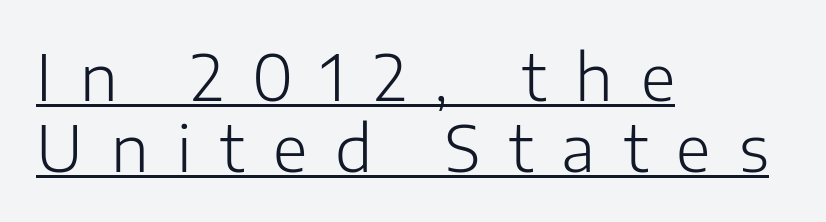
Q: Is the text bold? A: No.
Q: Is the text italic (slanted)? A: No, it is upright.
Q: Is the typeface a serif or a sans-serif typeface? A: Sans-serif.
Q: Is the text underlined? A: Yes.
Q: How is the paragraph aligned? A: Left-aligned.
Q: Is the spacing between letters normal or unusually wide? A: Unusually wide.
Q: Is the spacing between lines tight, normal or loose? A: Tight.
Q: Width (condensed, normal, or wide)? A: Normal.
Q: Stroke contrast? A: Low.
Q: x-height? A: Medium.
Q: Monospaced? A: No.
